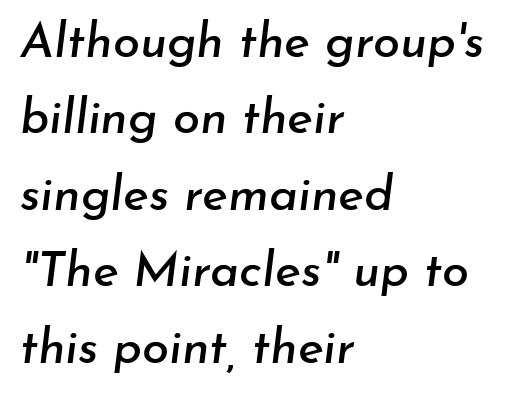
{"italic": "yes", "lean": "right", "slant_degrees": 7, "width": "normal", "stroke_contrast": "low", "x_height": "small", "monospaced": "no", "underline": "no", "align": "left", "line_spacing": "normal", "line_spacing_ratio": 1.56, "letter_spacing": "normal", "letter_spacing_em": 0.0, "glyph_px": 49}
